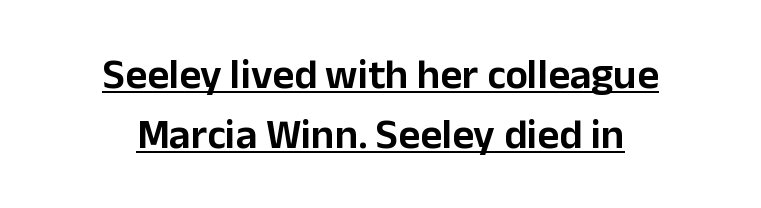
The image shows 42 px sans-serif type, upright; set centered, normal line spacing (1.44x), normal letter spacing, underlined; low stroke contrast and a medium x-height.
